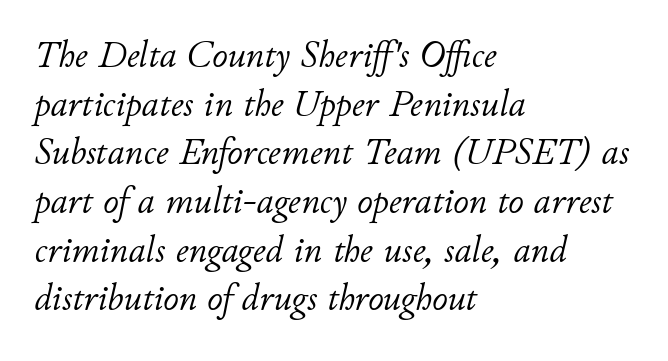
The image shows 38 px light type, italic (leaning right); set left-aligned, normal line spacing (1.28x), normal letter spacing, not underlined; low stroke contrast and a small x-height.
